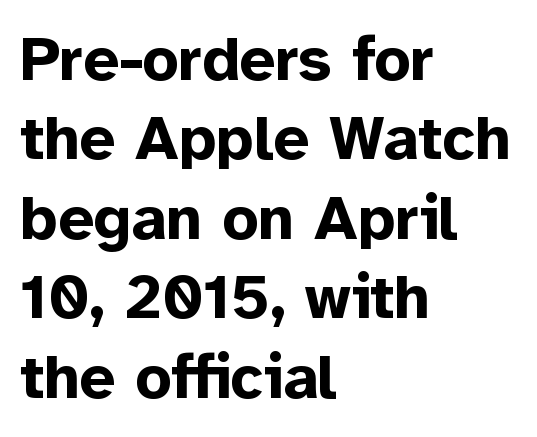
{"serif": "no", "italic": "no", "bold": "yes", "weight": "bold", "width": "normal", "stroke_contrast": "low", "x_height": "medium", "monospaced": "no", "underline": "no", "align": "left", "line_spacing": "normal", "line_spacing_ratio": 1.26, "letter_spacing": "normal", "letter_spacing_em": 0.0, "glyph_px": 63}
